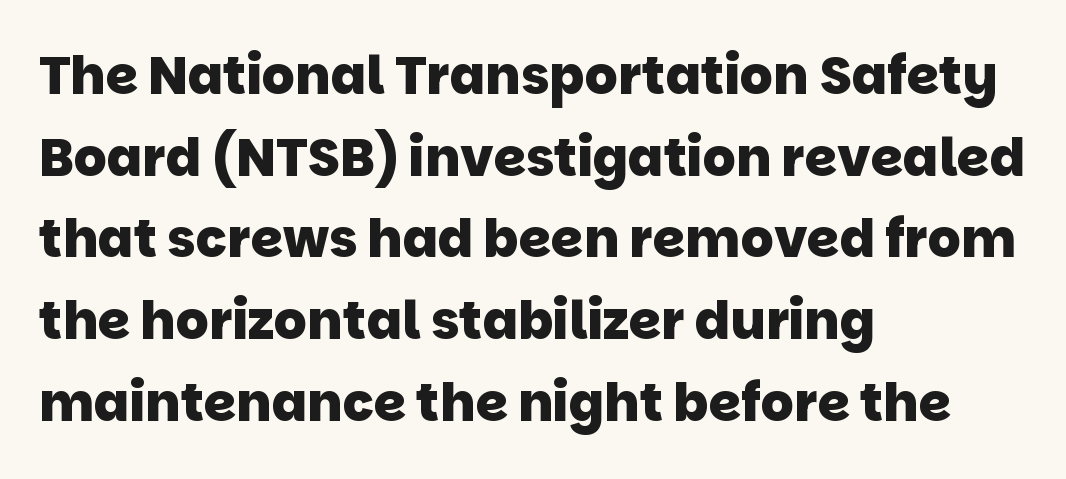
Which margin do the lines hug? The left one — the right edge is uneven. The type family on display is of the sans-serif kind. Regarding leading, the lines here are spaced in the standard way. This rendering features lettering with no underline.
